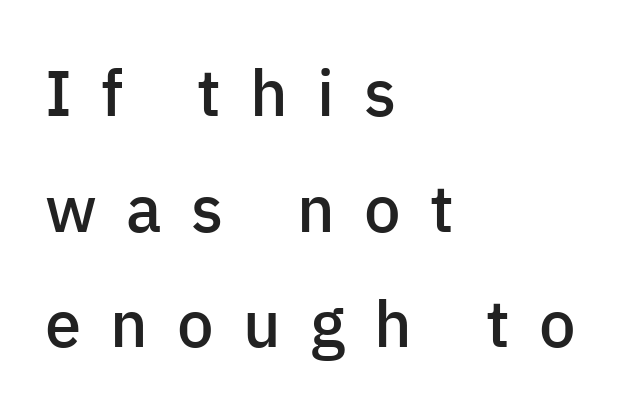
The image shows 65 px semibold sans-serif type, upright; set left-aligned, line spacing 1.78x, unusually wide letter spacing (+0.45 em), not underlined; low stroke contrast and a medium x-height.
